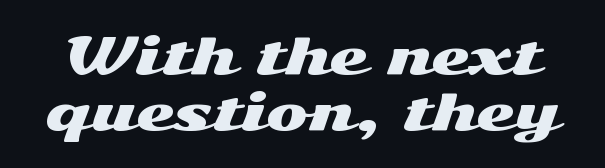
Q: Is the text italic (slanted)? A: Yes.
Q: Is the typeface a serif or a sans-serif typeface? A: Sans-serif.
Q: Is the text underlined? A: No.
Q: Is the spacing between letters normal or unusually wide? A: Normal.
Q: Is the spacing between lines tight, normal or loose? A: Tight.
Q: Width (condensed, normal, or wide)? A: Wide.
Q: Stroke contrast? A: Medium.
Q: x-height? A: Medium.
Q: Monospaced? A: No.
